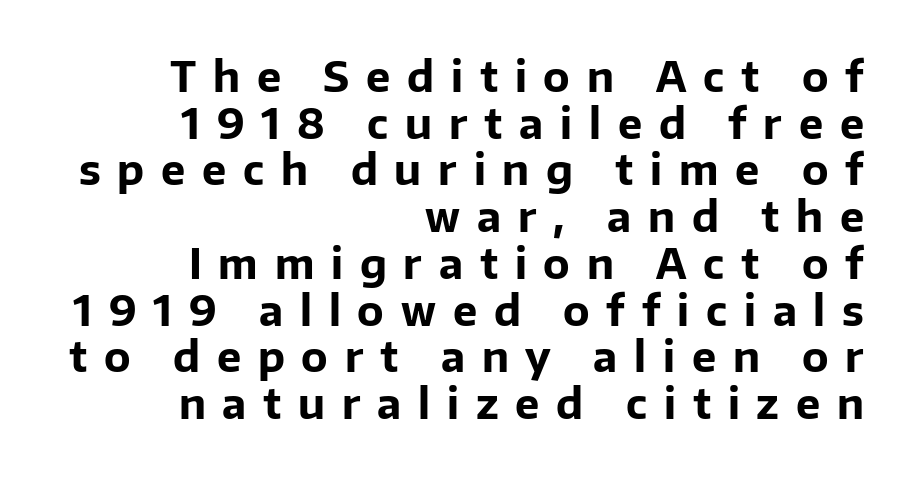
A typesetter would call this proportional, since set widths differ per character. Descenders hang freely into open space. Nope, no serifs anywhere on these letters. The letters stand upright; this is a roman face. Here the glyphs are tracked loosely, breaking word shapes into spaced letters. A flush-right, rag-left setting is used for this passage.
